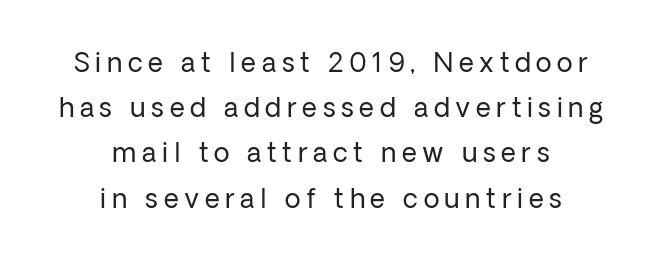
The lines are quadded center. Caption: face not bold, strokes unweighted. The specimen omits any rule beneath the text block's lines. If you drew a line through each stem, it would be perfectly vertical. Glyph-to-glyph distance is far greater than everyday printed text.
